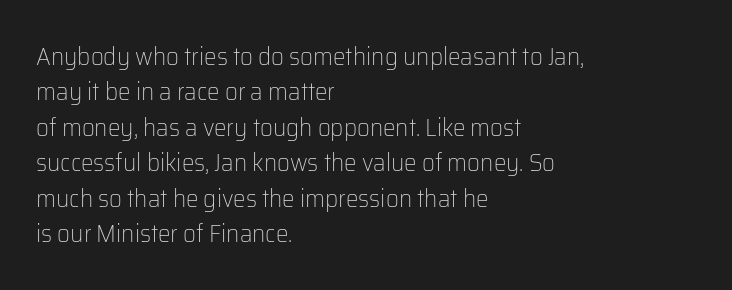
Q: Is the text bold? A: No.
Q: Is the text italic (slanted)? A: No, it is upright.
Q: Is the text underlined? A: No.
Q: How is the paragraph aligned? A: Left-aligned.
Q: Is the spacing between letters normal or unusually wide? A: Normal.
Q: Is the spacing between lines tight, normal or loose? A: Normal.
